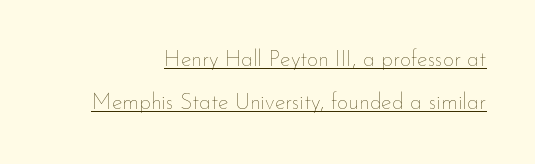
Quick note: underline on. Inter-character spacing is left at the font's built-in metrics. Bold? No — there's no thickening of the strokes. Baseline-to-baseline distance is far greater than the letter height.
